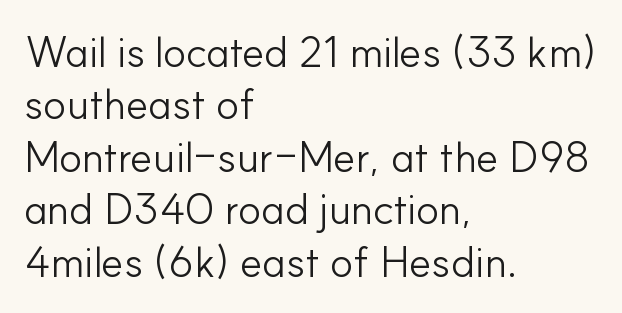
{"serif": "no", "italic": "no", "bold": "no", "weight": "light", "width": "normal", "stroke_contrast": "low", "x_height": "small", "monospaced": "no", "underline": "no", "align": "left", "line_spacing_ratio": 1.22, "letter_spacing": "normal", "letter_spacing_em": 0.0, "glyph_px": 43}
